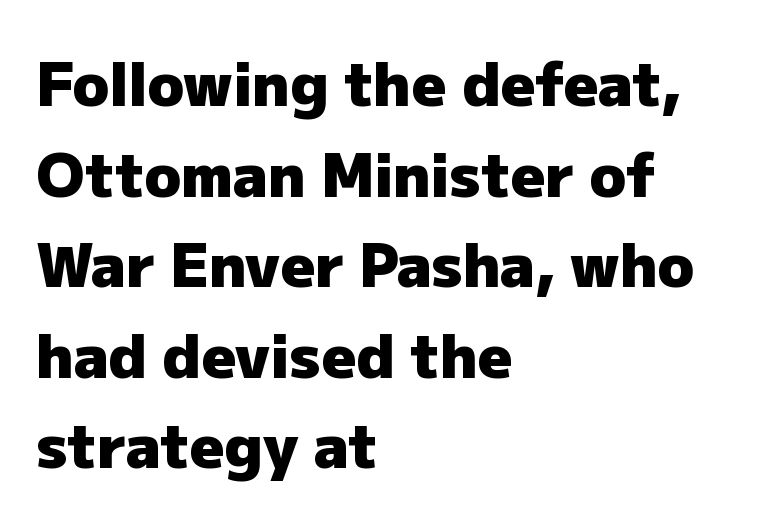
{"serif": "no", "italic": "no", "bold": "yes", "weight": "heavy", "width": "normal", "stroke_contrast": "low", "x_height": "medium", "monospaced": "no", "underline": "no", "align": "left", "line_spacing": "normal", "line_spacing_ratio": 1.51, "letter_spacing": "normal", "letter_spacing_em": 0.0, "glyph_px": 60}
